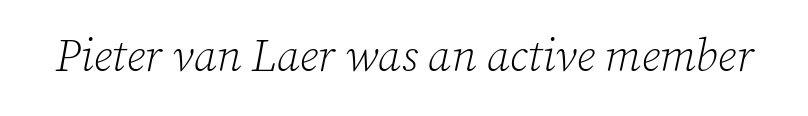
Q: Is the text bold? A: No.
Q: Is the text italic (slanted)? A: Yes, it leans right by about 12 degrees.
Q: Is the typeface a serif or a sans-serif typeface? A: Serif.
Q: Is the text underlined? A: No.
Q: Is the spacing between letters normal or unusually wide? A: Normal.
Q: Width (condensed, normal, or wide)? A: Normal.
Q: Stroke contrast? A: Low.
Q: x-height? A: Medium.
Q: Monospaced? A: No.
